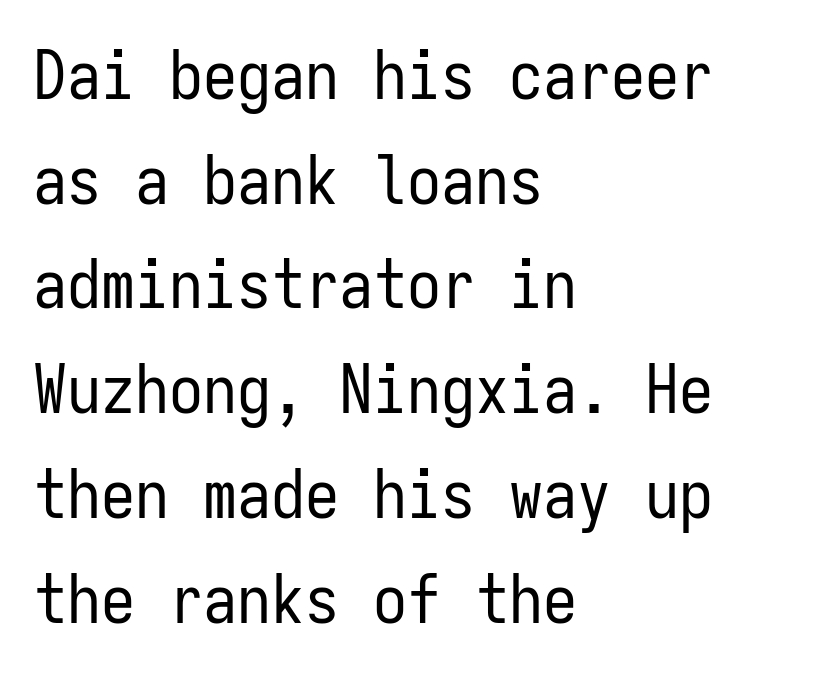
Spacing verdict: monospaced, one width for all characters. The gap between lines stays unmarked. Stroke mass is kept to a normal reading level or below. How are the letters spaced? Ordinarily, with no added tracking.
